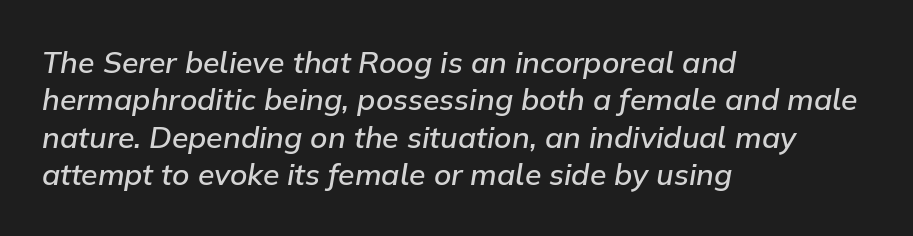
The image shows 30 px semibold type, italic (leaning right); set left-aligned, normal line spacing (1.25x), normal letter spacing, not underlined; low stroke contrast and a medium x-height.
